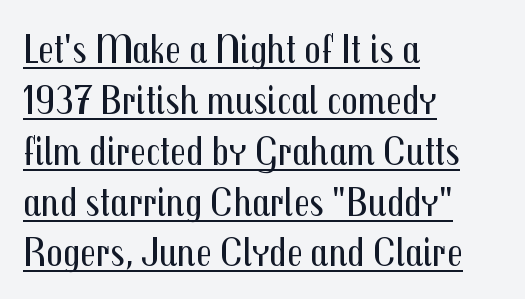
Q: Is the text bold? A: No.
Q: Is the text italic (slanted)? A: No, it is upright.
Q: Is the typeface a serif or a sans-serif typeface? A: Sans-serif.
Q: Is the text underlined? A: Yes.
Q: How is the paragraph aligned? A: Left-aligned.
Q: Is the spacing between letters normal or unusually wide? A: Normal.
Q: Width (condensed, normal, or wide)? A: Condensed.
Q: Stroke contrast? A: Medium.
Q: x-height? A: Medium.
Q: Monospaced? A: No.
